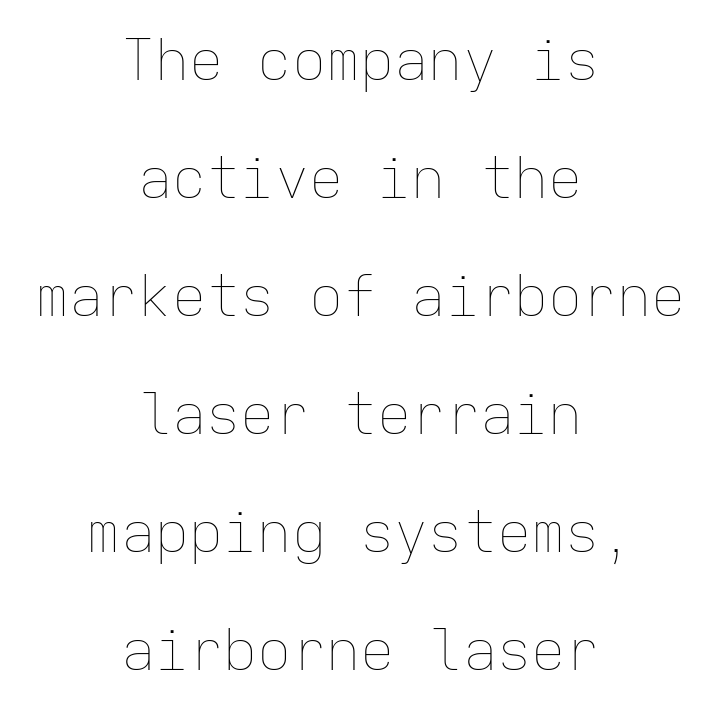
These glyphs show unthickened strokes, regular width or finer. Fixed-width glyphs throughout — classic coding-font behaviour. Summary of vertical rhythm: relaxed, with wide interline spacing. No italicization has been applied; the sample stays upright.
